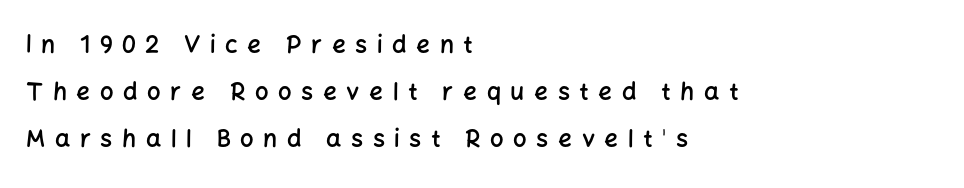
{"italic": "no", "bold": "semi", "underline": "no", "align": "left", "line_spacing": "loose", "line_spacing_ratio": 1.96, "letter_spacing": "wide", "letter_spacing_em": 0.4, "glyph_px": 24}
